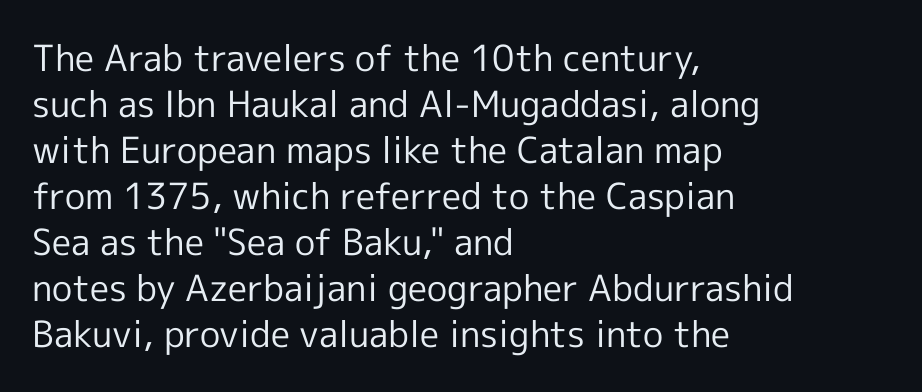
Q: Is the text bold? A: No.
Q: Is the text italic (slanted)? A: No, it is upright.
Q: Is the typeface a serif or a sans-serif typeface? A: Sans-serif.
Q: Is the text underlined? A: No.
Q: How is the paragraph aligned? A: Left-aligned.
Q: Is the spacing between letters normal or unusually wide? A: Normal.
Q: Is the spacing between lines tight, normal or loose? A: Normal.
Q: Width (condensed, normal, or wide)? A: Normal.
Q: x-height? A: Medium.
Q: Monospaced? A: No.
